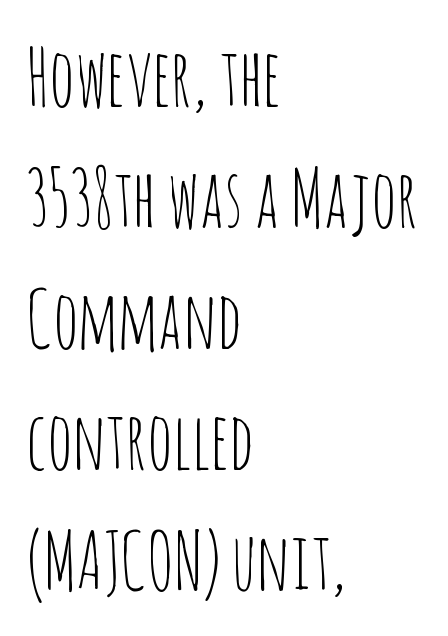
The rendering uses natural spacing where letterforms have individual widths. The words here are not underlined. Do the letters lean? They stand straight. Layout note: lines flush left.
